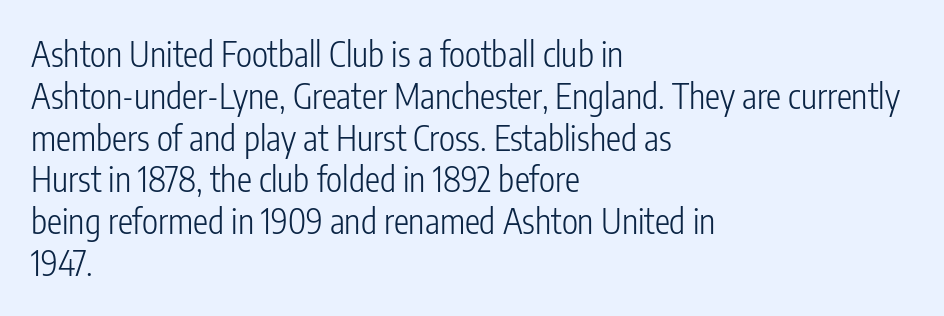
Q: Is the text bold? A: No.
Q: Is the text italic (slanted)? A: No, it is upright.
Q: Is the typeface a serif or a sans-serif typeface? A: Sans-serif.
Q: Is the text underlined? A: No.
Q: How is the paragraph aligned? A: Left-aligned.
Q: Is the spacing between letters normal or unusually wide? A: Normal.
Q: Width (condensed, normal, or wide)? A: Condensed.
Q: Stroke contrast? A: Low.
Q: x-height? A: Medium.
Q: Monospaced? A: No.
